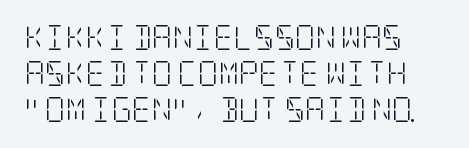
Vertical spacing — default. Weight: not bold — regular or lighter. Posture: vertical. Letter spacing: default. The zone under the glyphs is completely vacant.
